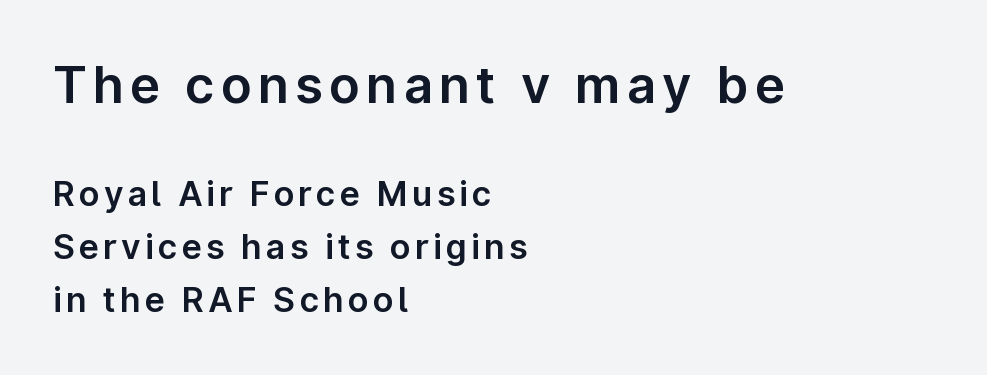
{"serif": "no", "italic": "no", "width": "normal", "stroke_contrast": "low", "x_height": "medium", "monospaced": "no", "underline": "no", "align": "left", "line_spacing": "normal", "line_spacing_ratio": 1.56, "larger_block": "first", "size_ratio": 1.5, "glyph_px": 51}
